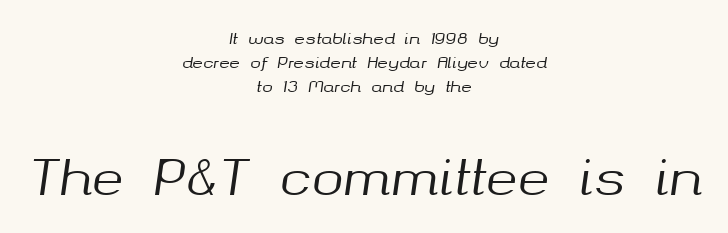
The image shows 48 px text type, italic (leaning right); set centered, normal line spacing (1.5x), normal letter spacing, not underlined; the second (bottom) block is 3.0x larger; medium stroke contrast and a medium x-height.
